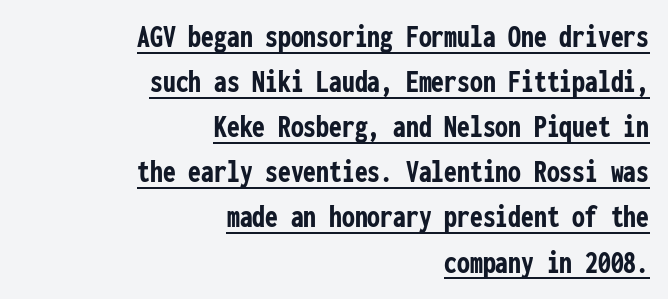
A typesetter would call this monospace, since all characters share one set width. Plenty of ink on the page — the face is bold. The specimen includes a rule beneath the text block's lines. The passage shown is typeset with a sans-serif family.
